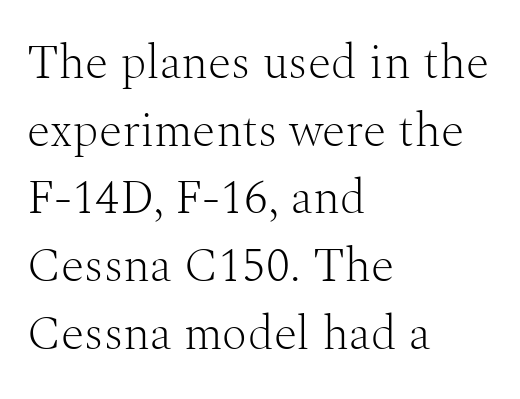
Q: Is the text bold? A: No.
Q: Is the text italic (slanted)? A: No, it is upright.
Q: Is the typeface a serif or a sans-serif typeface? A: Serif.
Q: Is the text underlined? A: No.
Q: How is the paragraph aligned? A: Left-aligned.
Q: Is the spacing between letters normal or unusually wide? A: Normal.
Q: Is the spacing between lines tight, normal or loose? A: Normal.
Q: Width (condensed, normal, or wide)? A: Normal.
Q: Stroke contrast? A: Medium.
Q: x-height? A: Medium.
Q: Monospaced? A: No.
